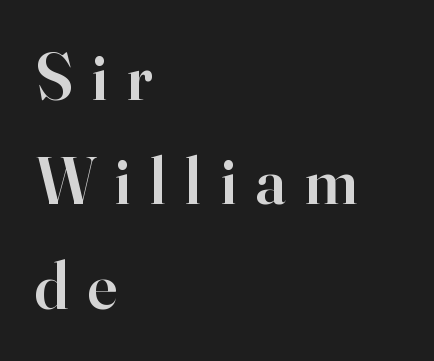
The lines are quadded left. Is this a fixed-width face? No — the glyphs have proportional, varying widths. Glance below the letters and you will spot only blank space. Leading matches the norm, producing a regular column. The face used here is a semibold: visibly heavier than regular, lighter than bold.
